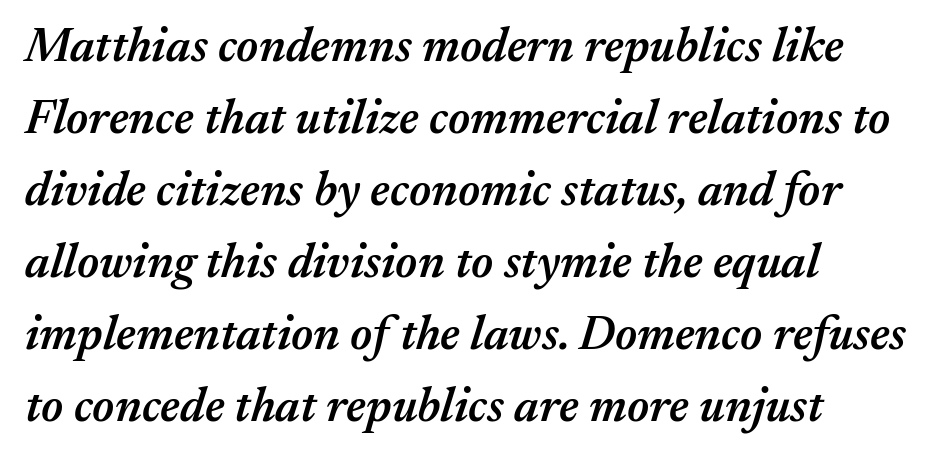
{"italic": "yes", "lean": "right", "slant_degrees": 17, "bold": "semi", "weight": "semibold", "width": "normal", "stroke_contrast": "medium", "x_height": "medium", "monospaced": "no", "underline": "no", "align": "left", "line_spacing": "normal", "line_spacing_ratio": 1.5, "letter_spacing": "normal", "letter_spacing_em": 0.0, "glyph_px": 48}
